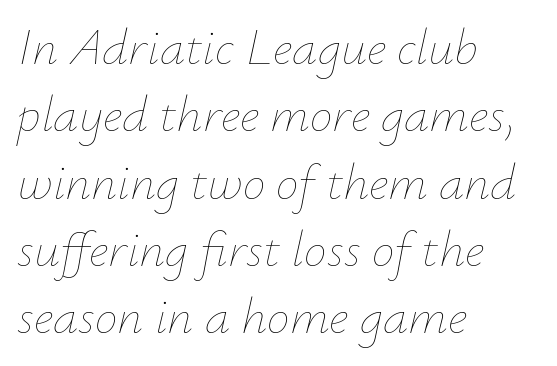
Q: Is the text bold? A: No.
Q: Is the text italic (slanted)? A: Yes, it leans right by about 12 degrees.
Q: Is the text underlined? A: No.
Q: How is the paragraph aligned? A: Left-aligned.
Q: Is the spacing between letters normal or unusually wide? A: Normal.
Q: Is the spacing between lines tight, normal or loose? A: Normal.
Q: Width (condensed, normal, or wide)? A: Normal.
Q: Stroke contrast? A: Low.
Q: x-height? A: Small.
Q: Monospaced? A: No.
